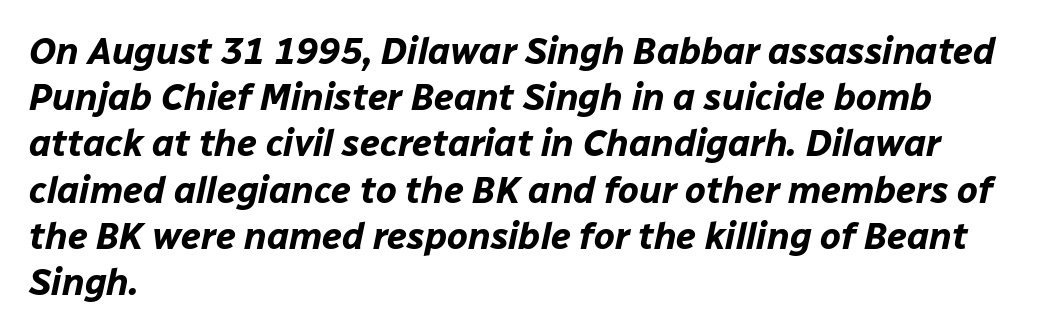
Q: Is the text bold? A: Yes.
Q: Is the text italic (slanted)? A: Yes, it leans right by about 12 degrees.
Q: Is the text underlined? A: No.
Q: How is the paragraph aligned? A: Left-aligned.
Q: Is the spacing between letters normal or unusually wide? A: Normal.
Q: Is the spacing between lines tight, normal or loose? A: Normal.
Q: Width (condensed, normal, or wide)? A: Normal.
Q: Stroke contrast? A: Low.
Q: x-height? A: Medium.
Q: Monospaced? A: No.
